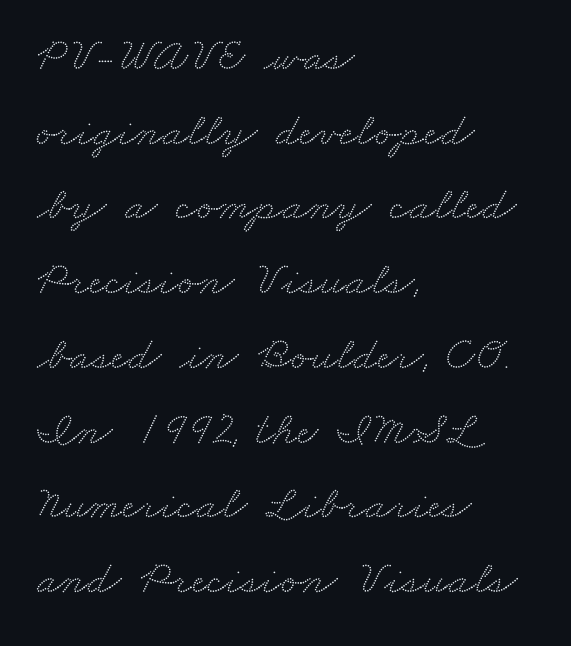
Q: Is the typeface a serif or a sans-serif typeface? A: Serif.
Q: Is the text underlined? A: No.
Q: How is the paragraph aligned? A: Left-aligned.
Q: Is the spacing between letters normal or unusually wide? A: Normal.
Q: Is the spacing between lines tight, normal or loose? A: Normal.
Q: Width (condensed, normal, or wide)? A: Wide.
Q: Stroke contrast? A: Medium.
Q: x-height? A: Small.
Q: Monospaced? A: No.
